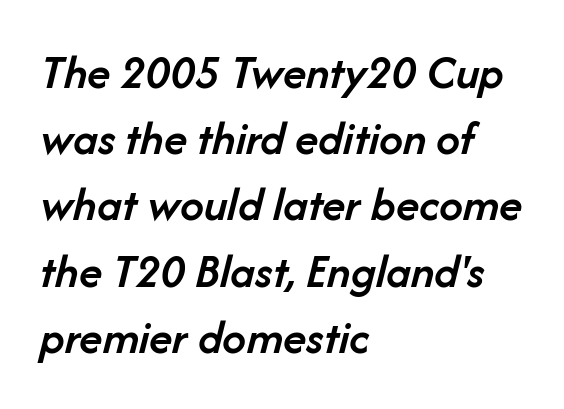
Each line starts at the same left margin while the right side varies. Weight: semibold (demi). Normally led — the rows are evenly, conventionally spaced. When letters slant like this, we call the style italic.
